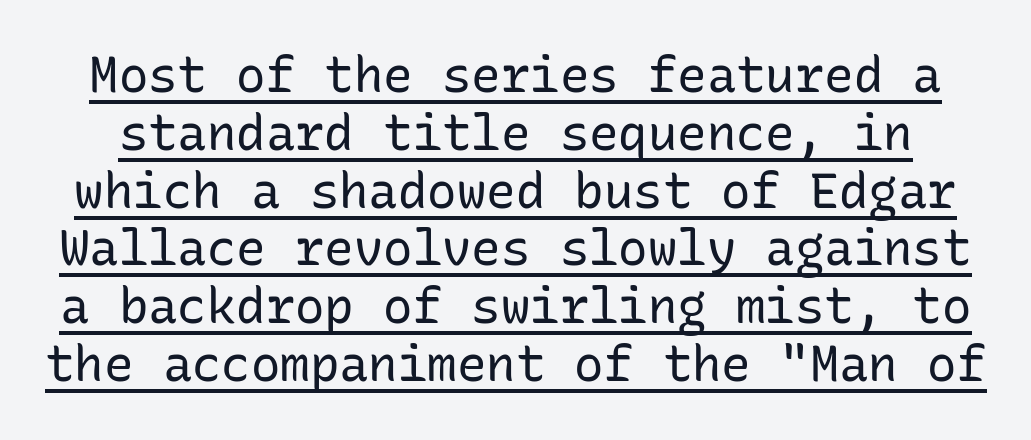
Q: Is the text bold? A: No.
Q: Is the text italic (slanted)? A: No, it is upright.
Q: Is the typeface a serif or a sans-serif typeface? A: Sans-serif.
Q: Is the text underlined? A: Yes.
Q: Is the spacing between letters normal or unusually wide? A: Normal.
Q: Width (condensed, normal, or wide)? A: Normal.
Q: Stroke contrast? A: Low.
Q: x-height? A: Medium.
Q: Monospaced? A: Yes.
